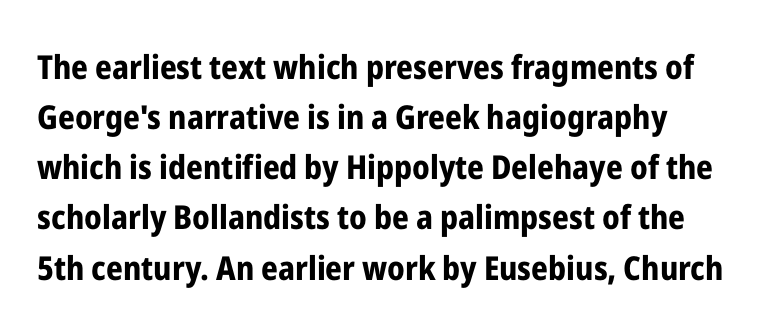
The image shows 33 px bold, condensed sans-serif type, upright; set normal line spacing (1.52x), normal letter spacing, not underlined; low stroke contrast and a medium x-height.
